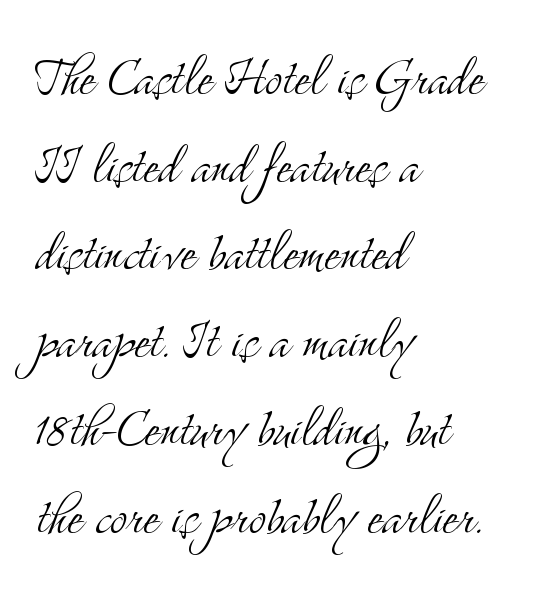
Q: Is the text bold? A: No.
Q: Is the text italic (slanted)? A: Yes.
Q: Is the typeface a serif or a sans-serif typeface? A: Serif.
Q: Is the text underlined? A: No.
Q: How is the paragraph aligned? A: Left-aligned.
Q: Is the spacing between letters normal or unusually wide? A: Normal.
Q: Is the spacing between lines tight, normal or loose? A: Normal.
Q: Width (condensed, normal, or wide)? A: Condensed.
Q: Stroke contrast? A: Medium.
Q: x-height? A: Small.
Q: Monospaced? A: No.
